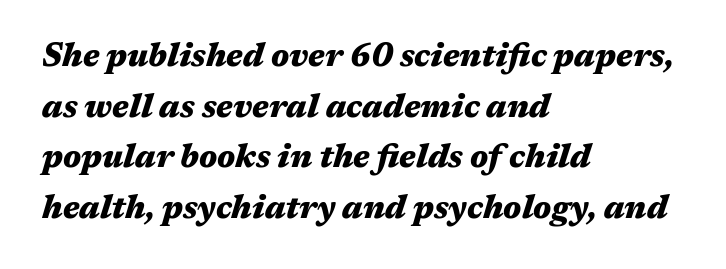
{"italic": "yes", "lean": "right", "slant_degrees": 17, "bold": "yes", "weight": "heavy", "width": "wide", "stroke_contrast": "medium", "x_height": "medium", "monospaced": "no", "underline": "no", "align": "left", "line_spacing": "normal", "line_spacing_ratio": 1.58, "letter_spacing": "normal", "letter_spacing_em": 0.0, "glyph_px": 32}
